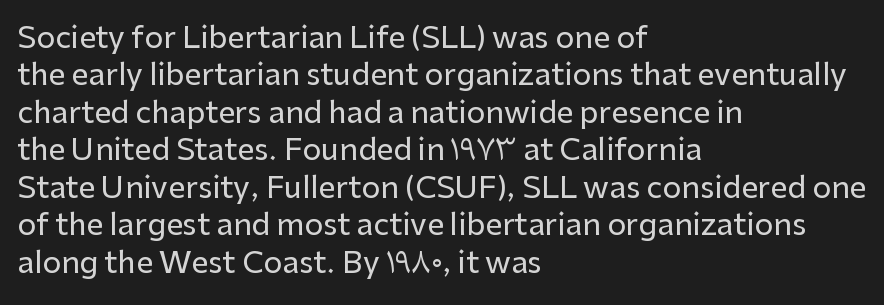
One-word summary of the alignment: left. You can tell it's not italic because the verticals are truly vertical. Bare-footed words on every line. This rendering employs a face without finishing strokes, i.e., a sans-serif. Compared with typical paragraphs, the rows here are spaced about the same. The line texture is even and compact thanks to regular tracking.
